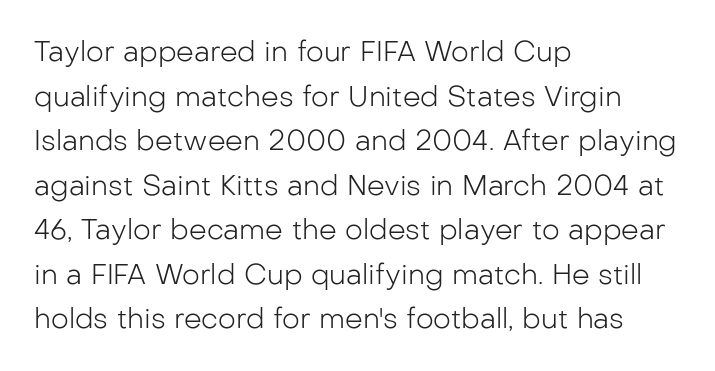
The image shows 28 px light sans-serif type, upright; set left-aligned, normal line spacing (1.59x), normal letter spacing, not underlined; low stroke contrast and a medium x-height.
